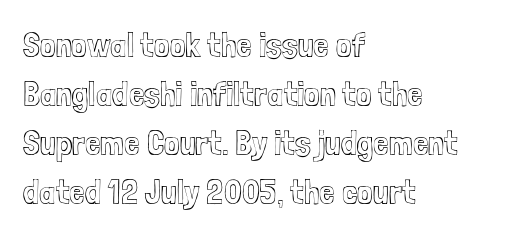
{"italic": "no", "width": "condensed", "x_height": "medium", "monospaced": "no", "underline": "no", "align": "left", "line_spacing": "normal", "line_spacing_ratio": 1.4, "letter_spacing": "normal", "letter_spacing_em": 0.0, "glyph_px": 35}
